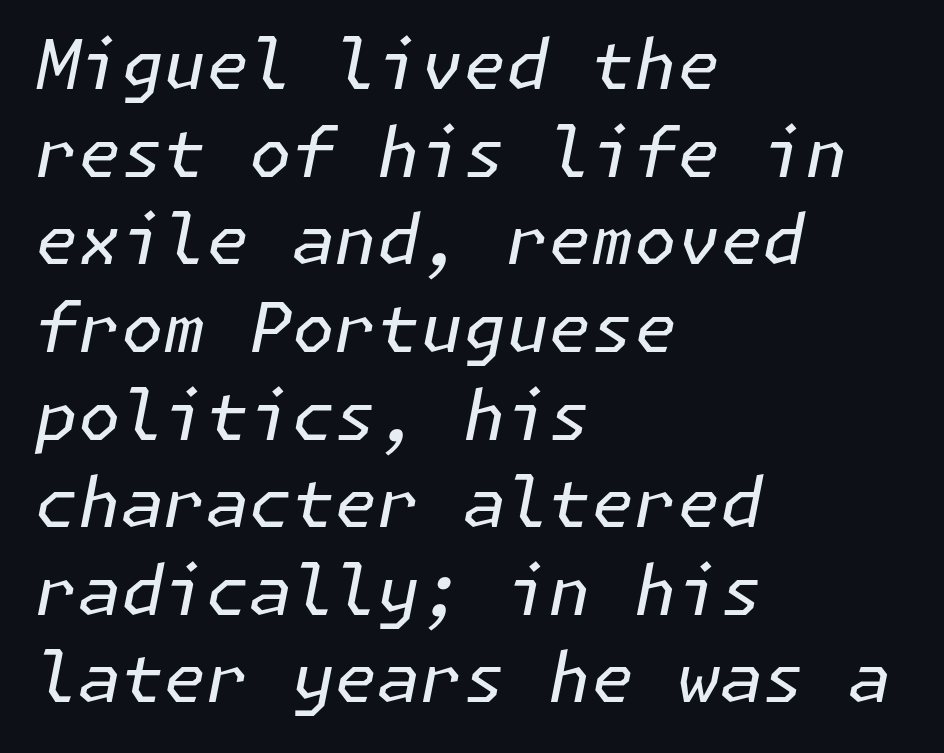
An italicized treatment has been applied to the whole sample. This block has exactly the height ordinary leading produces. Alignment: flush left. What stands out about the letter spacing? Nothing — it is the standard amount. The face looks like a standard text weight, possibly lighter. Descender tails drop into unmarked territory.
